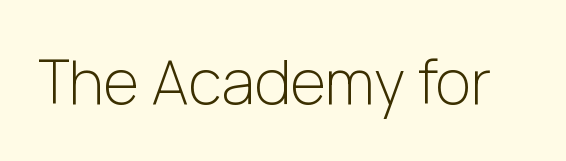
{"serif": "no", "italic": "no", "bold": "no", "weight": "light", "width": "normal", "stroke_contrast": "low", "x_height": "medium", "monospaced": "no", "underline": "no", "letter_spacing": "normal", "letter_spacing_em": 0.0, "glyph_px": 61}
